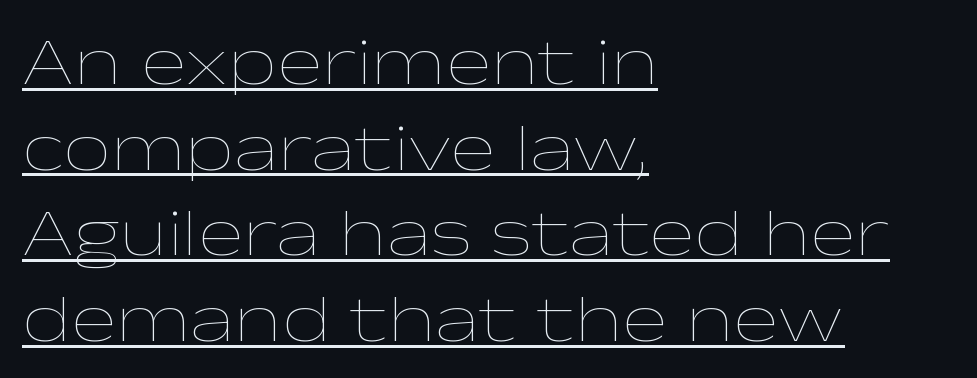
{"italic": "no", "bold": "no", "weight": "thin", "width": "wide", "stroke_contrast": "low", "x_height": "medium", "monospaced": "no", "underline": "yes", "align": "left", "line_spacing": "normal", "line_spacing_ratio": 1.26, "letter_spacing": "normal", "letter_spacing_em": 0.0, "glyph_px": 68}
